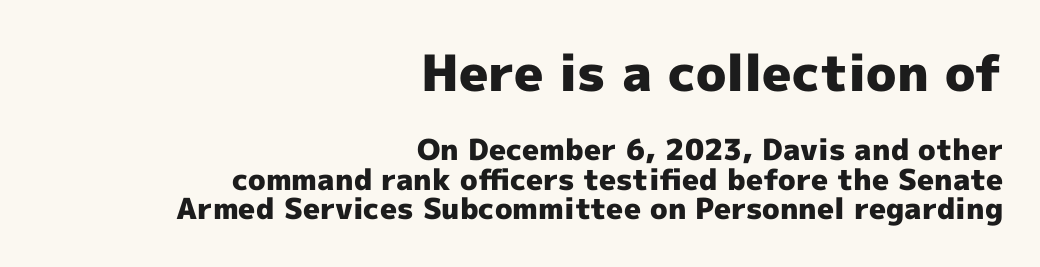
Q: Is the text bold? A: Yes.
Q: Is the text italic (slanted)? A: No, it is upright.
Q: Is the typeface a serif or a sans-serif typeface? A: Sans-serif.
Q: Is the text underlined? A: No.
Q: How is the paragraph aligned? A: Right-aligned.
Q: Is the spacing between letters normal or unusually wide? A: Normal.
Q: Is the spacing between lines tight, normal or loose? A: Tight.
Q: Which block of text is set in a larger size, the first (top) or the second (bottom)? A: The first (top) one.
Q: Width (condensed, normal, or wide)? A: Normal.
Q: x-height? A: Medium.
Q: Monospaced? A: No.
